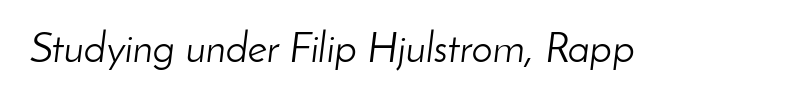
{"italic": "yes", "lean": "right", "slant_degrees": 8, "bold": "no", "weight": "light", "width": "normal", "stroke_contrast": "low", "x_height": "small", "monospaced": "no", "underline": "no", "letter_spacing": "normal", "letter_spacing_em": 0.0, "glyph_px": 42}
